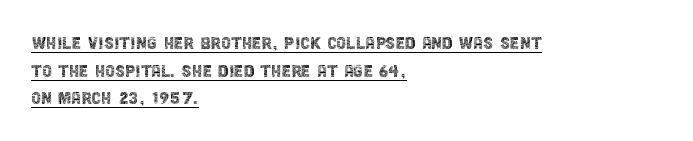
Q: Is the text bold? A: No.
Q: Is the text italic (slanted)? A: No, it is upright.
Q: Is the text underlined? A: Yes.
Q: How is the paragraph aligned? A: Left-aligned.
Q: Is the spacing between letters normal or unusually wide? A: Normal.
Q: Is the spacing between lines tight, normal or loose? A: Normal.
